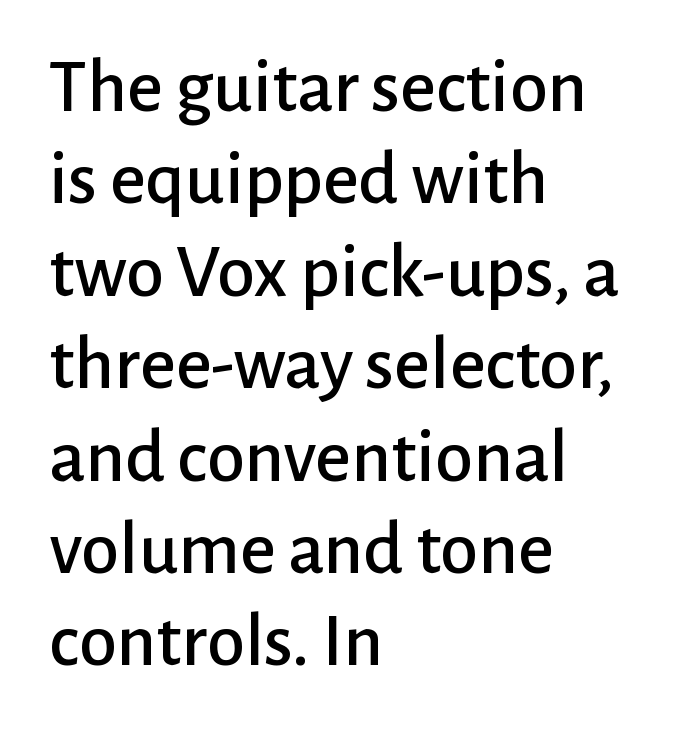
Q: Is the text italic (slanted)? A: No, it is upright.
Q: Is the typeface a serif or a sans-serif typeface? A: Sans-serif.
Q: Is the text underlined? A: No.
Q: How is the paragraph aligned? A: Left-aligned.
Q: Is the spacing between letters normal or unusually wide? A: Normal.
Q: Width (condensed, normal, or wide)? A: Normal.
Q: Stroke contrast? A: Low.
Q: x-height? A: Medium.
Q: Monospaced? A: No.
